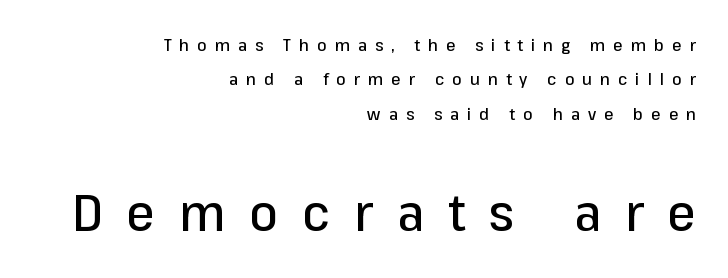
Q: Is the text italic (slanted)? A: No, it is upright.
Q: Is the typeface a serif or a sans-serif typeface? A: Sans-serif.
Q: Is the text underlined? A: No.
Q: How is the paragraph aligned? A: Right-aligned.
Q: Is the spacing between letters normal or unusually wide? A: Unusually wide.
Q: Is the spacing between lines tight, normal or loose? A: Loose.
Q: Which block of text is set in a larger size, the first (top) or the second (bottom)? A: The second (bottom) one.
Q: Width (condensed, normal, or wide)? A: Normal.
Q: Stroke contrast? A: Low.
Q: x-height? A: Medium.
Q: Monospaced? A: No.
